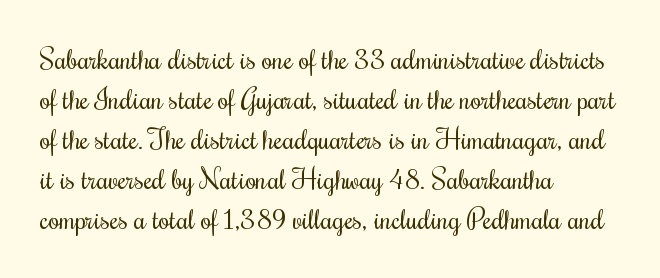
Q: Is the text bold? A: No.
Q: Is the text italic (slanted)? A: Yes.
Q: Is the typeface a serif or a sans-serif typeface? A: Serif.
Q: Is the text underlined? A: No.
Q: How is the paragraph aligned? A: Left-aligned.
Q: Is the spacing between letters normal or unusually wide? A: Normal.
Q: Is the spacing between lines tight, normal or loose? A: Normal.
Q: Width (condensed, normal, or wide)? A: Condensed.
Q: Stroke contrast? A: Medium.
Q: x-height? A: Small.
Q: Monospaced? A: No.
